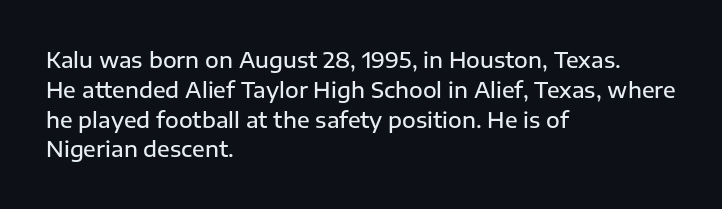
Every row of glyphs begins at an identical x-position on the left. Underlining? Definitely not there. What's the leading like? Ordinary, nothing unusual. The tracking reads as untouched default to a designer's eye. A fair bit of extra ink — the face is semibold, not bold.
